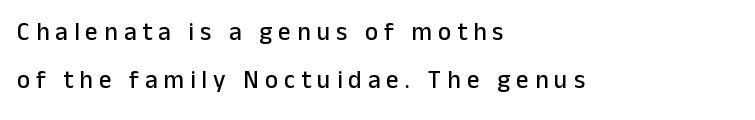
The image shows 25 px text type, upright; set left-aligned, loose line spacing (1.91x), unusually wide letter spacing (+0.24 em), not underlined.
